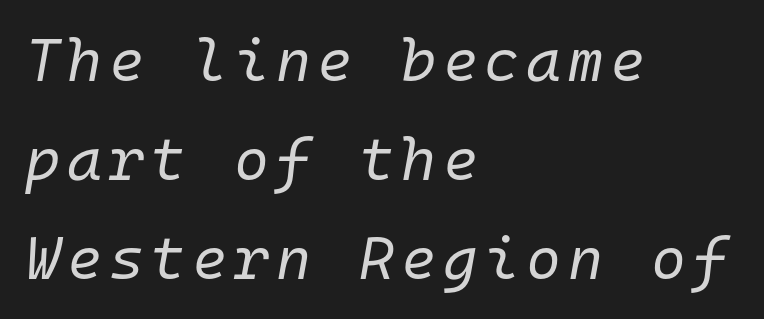
The face used here is monospaced, like something from a code editor. Every character sits at an angle, as italics do. No extra ink here — the face is not bold. The compositor pushed each line to the left boundary.
